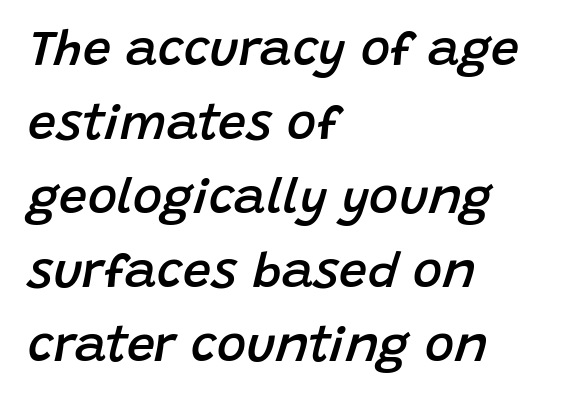
Q: Is the text bold? A: Semi-bold.
Q: Is the text italic (slanted)? A: Yes, it leans right by about 15 degrees.
Q: Is the text underlined? A: No.
Q: How is the paragraph aligned? A: Left-aligned.
Q: Is the spacing between letters normal or unusually wide? A: Normal.
Q: Is the spacing between lines tight, normal or loose? A: Normal.
Q: Width (condensed, normal, or wide)? A: Normal.
Q: Stroke contrast? A: Low.
Q: x-height? A: Large.
Q: Monospaced? A: No.
